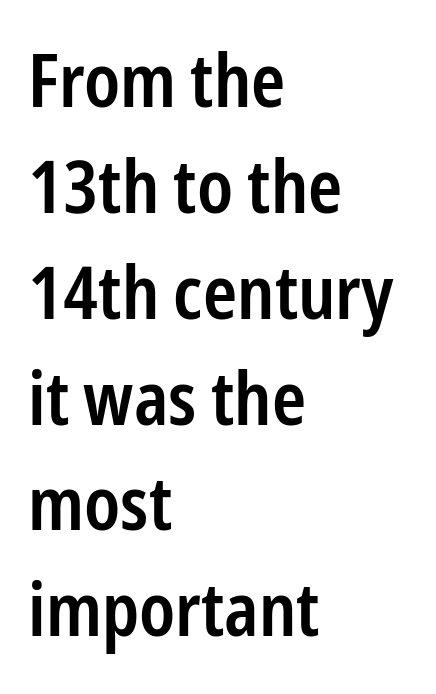
{"serif": "no", "italic": "no", "bold": "semi", "weight": "semibold", "width": "condensed", "stroke_contrast": "low", "x_height": "medium", "monospaced": "no", "underline": "no", "align": "left", "line_spacing": "normal", "line_spacing_ratio": 1.45, "letter_spacing": "normal", "letter_spacing_em": 0.0, "glyph_px": 73}
